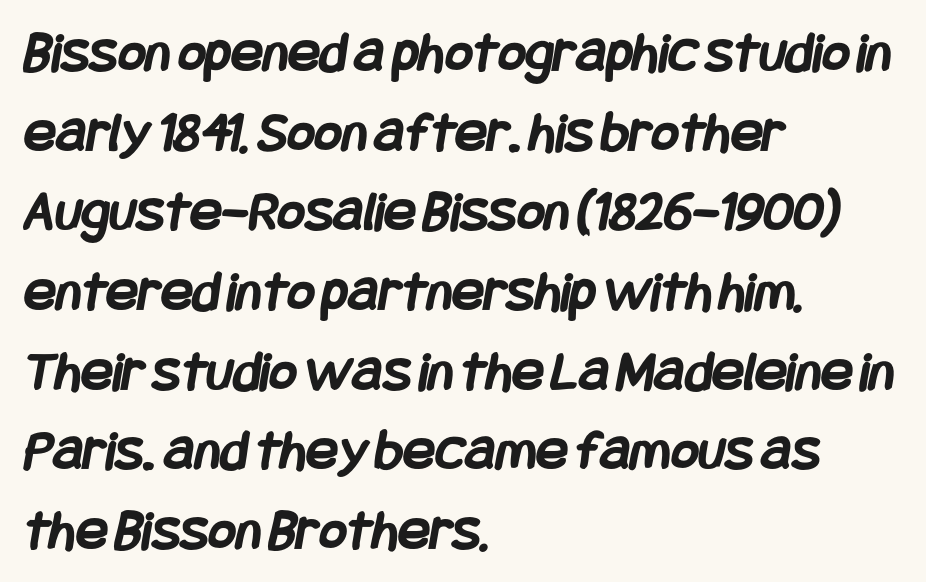
{"serif": "no", "bold": "yes", "weight": "semibold", "width": "condensed", "stroke_contrast": "low", "x_height": "large", "underline": "no", "align": "left", "line_spacing": "normal", "line_spacing_ratio": 1.35, "letter_spacing": "normal", "letter_spacing_em": 0.0, "glyph_px": 59}
